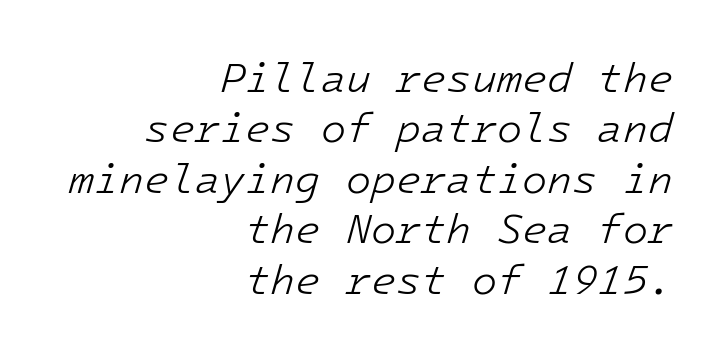
{"italic": "yes", "lean": "right", "slant_degrees": 16, "bold": "no", "weight": "light", "width": "normal", "stroke_contrast": "low", "x_height": "medium", "underline": "no", "align": "right", "line_spacing_ratio": 1.23, "letter_spacing": "normal", "letter_spacing_em": 0.0, "glyph_px": 41}
